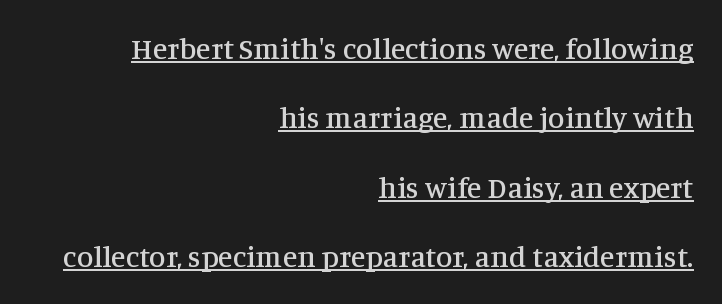
The image shows 30 px serif type, upright; set right-aligned, loose line spacing (2.31x), normal letter spacing, underlined; medium stroke contrast and a large x-height.
